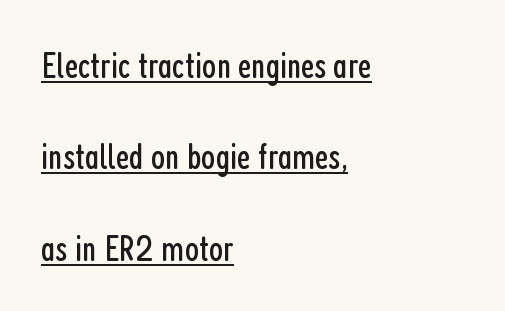
Q: Is the text bold? A: No.
Q: Is the text italic (slanted)? A: No, it is upright.
Q: Is the typeface a serif or a sans-serif typeface? A: Sans-serif.
Q: Is the text underlined? A: Yes.
Q: How is the paragraph aligned? A: Left-aligned.
Q: Is the spacing between letters normal or unusually wide? A: Normal.
Q: Is the spacing between lines tight, normal or loose? A: Loose.
Q: Width (condensed, normal, or wide)? A: Condensed.
Q: Stroke contrast? A: Low.
Q: x-height? A: Medium.
Q: Monospaced? A: No.
